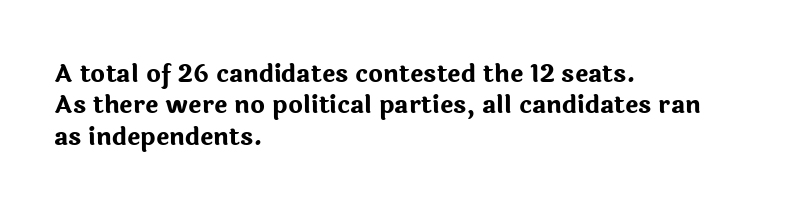
Horizontal alignment here is leftward, the default for most running prose. These lines were composed using upright roman letters. Quick note: underline off. Words appear dense and cohesive because spacing is normal. Honestly, the row spacing looks completely unremarkable. Heft: maximum for text — a bold.
